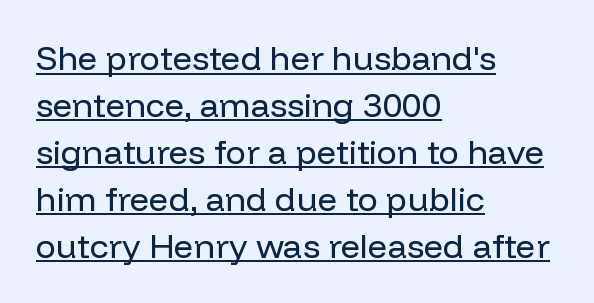
Q: Is the text bold? A: No.
Q: Is the text italic (slanted)? A: No, it is upright.
Q: Is the typeface a serif or a sans-serif typeface? A: Sans-serif.
Q: Is the text underlined? A: Yes.
Q: How is the paragraph aligned? A: Left-aligned.
Q: Is the spacing between letters normal or unusually wide? A: Normal.
Q: Is the spacing between lines tight, normal or loose? A: Normal.
Q: Width (condensed, normal, or wide)? A: Normal.
Q: Stroke contrast? A: Low.
Q: x-height? A: Medium.
Q: Monospaced? A: No.
